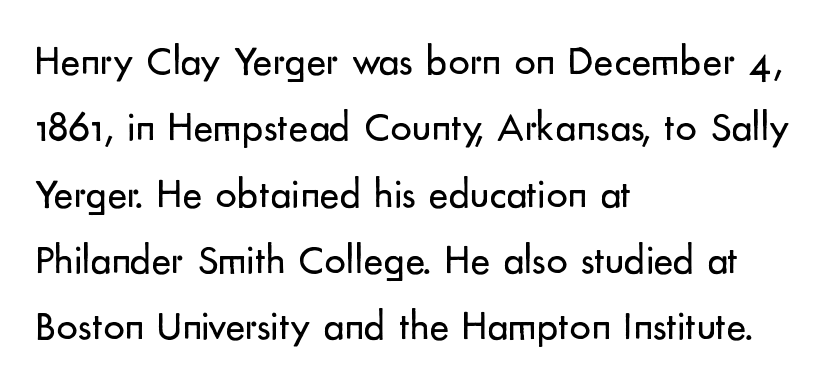
The image shows 42 px regular-weight sans-serif type, upright; set left-aligned, normal line spacing (1.58x), normal letter spacing, not underlined; low stroke contrast and a small x-height.
